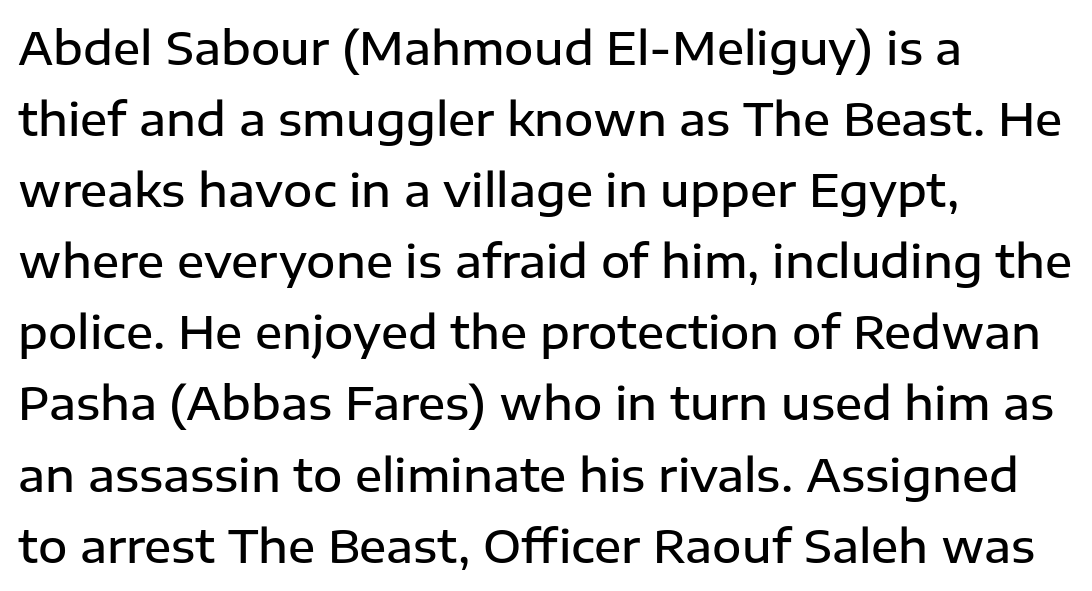
{"serif": "no", "italic": "no", "bold": "semi", "weight": "semibold", "width": "normal", "stroke_contrast": "low", "x_height": "medium", "monospaced": "no", "underline": "no", "align": "left", "line_spacing": "normal", "line_spacing_ratio": 1.58, "letter_spacing": "normal", "letter_spacing_em": 0.0, "glyph_px": 45}
